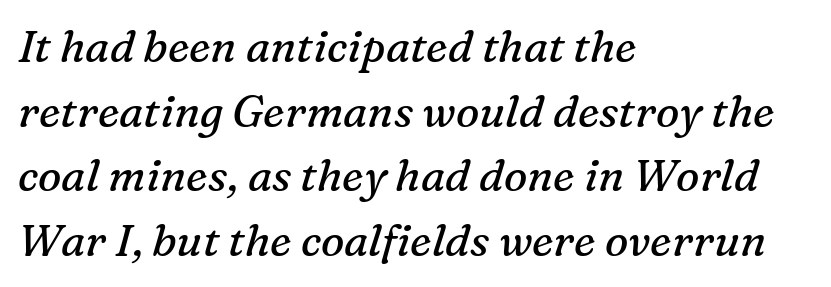
{"serif": "yes", "italic": "yes", "lean": "right", "slant_degrees": 16, "bold": "no", "weight": "regular", "width": "normal", "stroke_contrast": "medium", "x_height": "medium", "monospaced": "no", "underline": "no", "align": "left", "line_spacing": "normal", "line_spacing_ratio": 1.47, "letter_spacing": "normal", "letter_spacing_em": 0.0, "glyph_px": 44}
